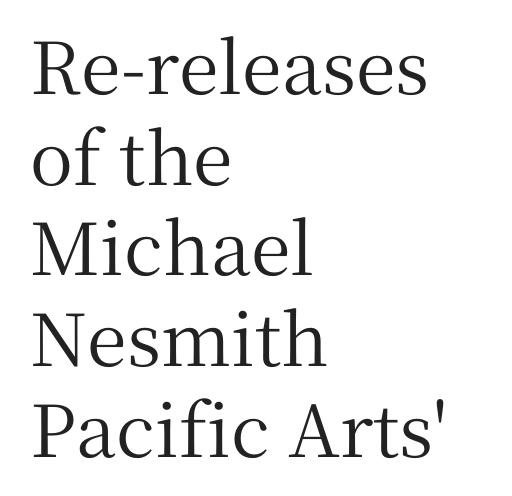
Q: Is the text italic (slanted)? A: No, it is upright.
Q: Is the typeface a serif or a sans-serif typeface? A: Serif.
Q: Is the text underlined? A: No.
Q: How is the paragraph aligned? A: Left-aligned.
Q: Is the spacing between letters normal or unusually wide? A: Normal.
Q: Is the spacing between lines tight, normal or loose? A: Normal.
Q: Width (condensed, normal, or wide)? A: Normal.
Q: Stroke contrast? A: Medium.
Q: x-height? A: Medium.
Q: Monospaced? A: No.
